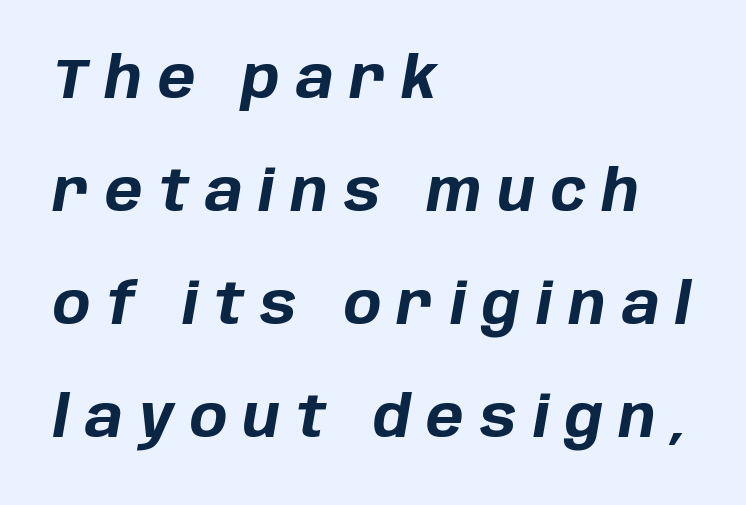
The image shows 56 px bold type, italic (leaning right); set left-aligned, loose line spacing (2.02x), unusually wide letter spacing (+0.29 em), not underlined; low stroke contrast and a large x-height.
